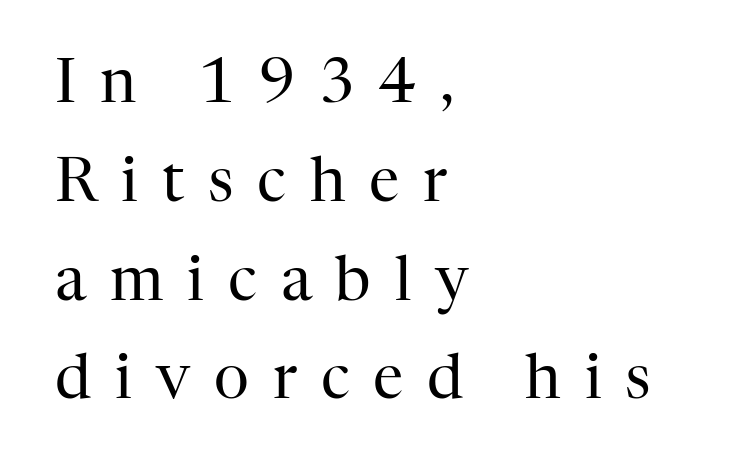
Is there much room between lines? A standard amount, neither cramped nor airy. Ordinary non-slanted type is in use. Note the varied advance widths — an 'i' is clearly narrower than an 'm'. The face used here is rendered with a markedly widened letterfit.
